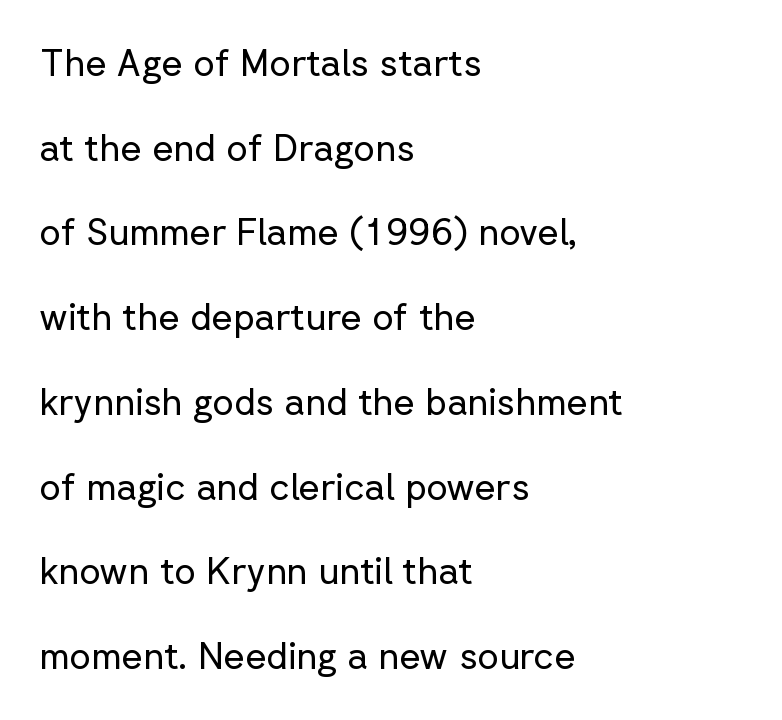
The image shows 37 px regular-weight sans-serif type, upright; set left-aligned, loose line spacing (2.29x), normal letter spacing, not underlined; low stroke contrast and a medium x-height.
